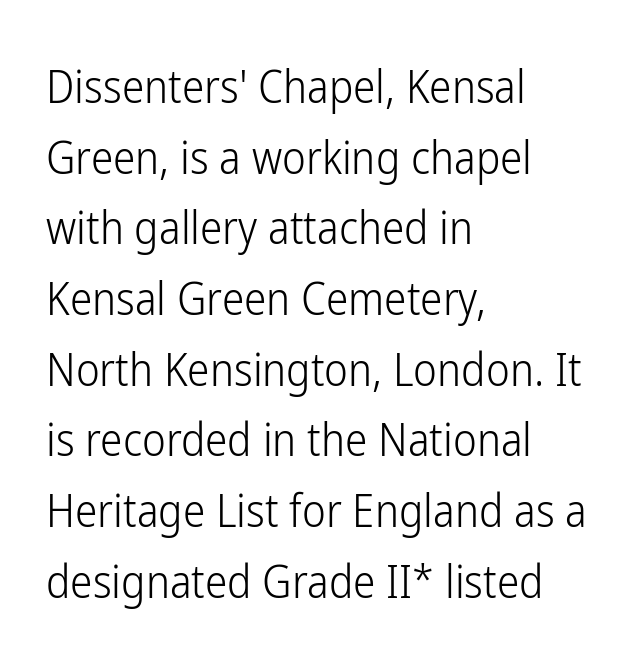
Q: Is the text bold? A: No.
Q: Is the text italic (slanted)? A: No, it is upright.
Q: Is the typeface a serif or a sans-serif typeface? A: Sans-serif.
Q: Is the text underlined? A: No.
Q: How is the paragraph aligned? A: Left-aligned.
Q: Is the spacing between letters normal or unusually wide? A: Normal.
Q: Is the spacing between lines tight, normal or loose? A: Normal.
Q: Width (condensed, normal, or wide)? A: Condensed.
Q: Stroke contrast? A: Low.
Q: x-height? A: Medium.
Q: Monospaced? A: No.
